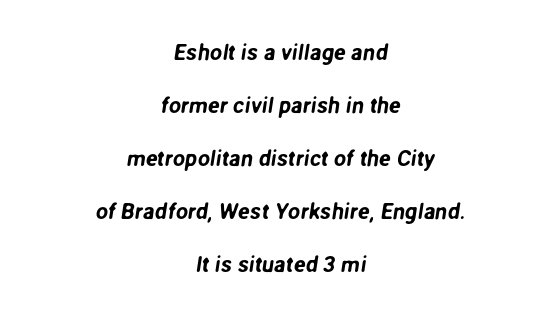
The image shows 22 px text type; set centered, loose line spacing (2.41x), normal letter spacing, not underlined.
